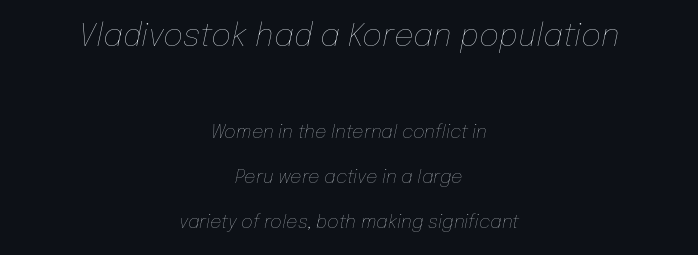
Stroke mass is kept to a normal reading level or below. This sample uses an oblique cut, with every glyph tilted off the vertical. Character widths vary here, with narrow letters taking less room than wide ones. The rendering shrinks the type as you move from the upper chunk to the lower.
